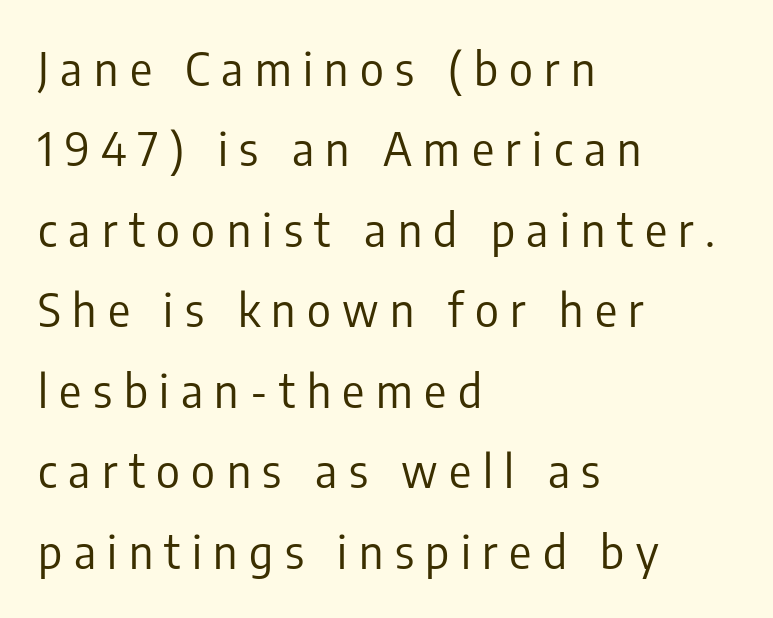
Q: Is the text bold? A: No.
Q: Is the text italic (slanted)? A: No, it is upright.
Q: Is the typeface a serif or a sans-serif typeface? A: Sans-serif.
Q: Is the text underlined? A: No.
Q: How is the paragraph aligned? A: Left-aligned.
Q: Is the spacing between letters normal or unusually wide? A: Unusually wide.
Q: Width (condensed, normal, or wide)? A: Condensed.
Q: Stroke contrast? A: Low.
Q: x-height? A: Medium.
Q: Monospaced? A: No.
